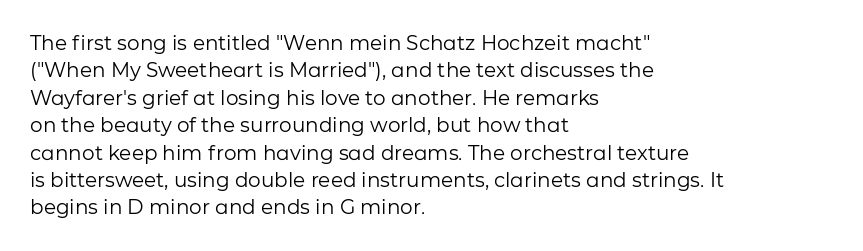
Q: Is the text bold? A: No.
Q: Is the text italic (slanted)? A: No, it is upright.
Q: Is the text underlined? A: No.
Q: How is the paragraph aligned? A: Left-aligned.
Q: Is the spacing between letters normal or unusually wide? A: Normal.
Q: Is the spacing between lines tight, normal or loose? A: Normal.
